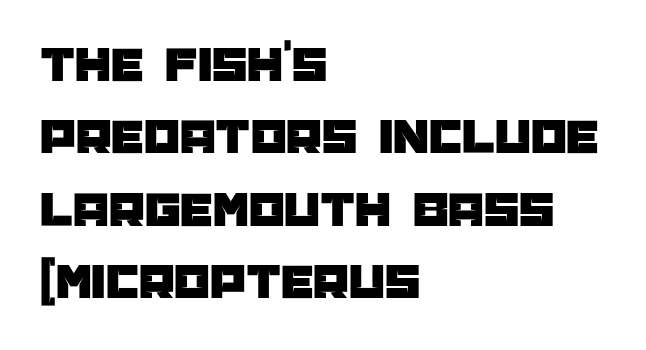
{"serif": "no", "italic": "no", "width": "normal", "stroke_contrast": "low", "x_height": "large", "monospaced": "no", "underline": "no", "align": "left", "line_spacing": "normal", "line_spacing_ratio": 1.42, "letter_spacing": "normal", "letter_spacing_em": 0.0, "glyph_px": 51}
